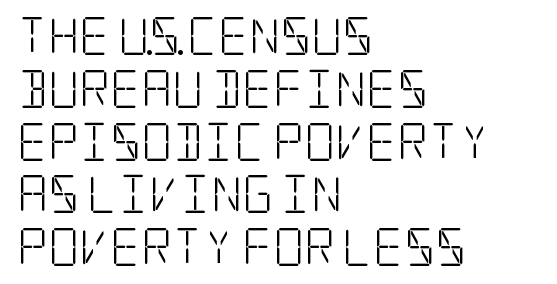
{"serif": "yes", "italic": "no", "bold": "no", "weight": "light", "width": "condensed", "stroke_contrast": "low", "x_height": "large", "underline": "no", "align": "left", "line_spacing": "normal", "line_spacing_ratio": 1.39, "letter_spacing": "normal", "letter_spacing_em": 0.0, "glyph_px": 38}
